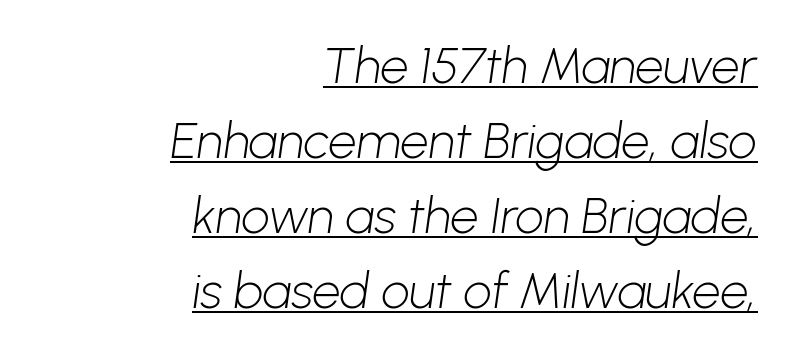
Q: Is the text bold? A: No.
Q: Is the typeface a serif or a sans-serif typeface? A: Sans-serif.
Q: Is the text underlined? A: Yes.
Q: How is the paragraph aligned? A: Right-aligned.
Q: Is the spacing between letters normal or unusually wide? A: Normal.
Q: Is the spacing between lines tight, normal or loose? A: Normal.
Q: Width (condensed, normal, or wide)? A: Normal.
Q: Stroke contrast? A: Low.
Q: x-height? A: Medium.
Q: Monospaced? A: No.
